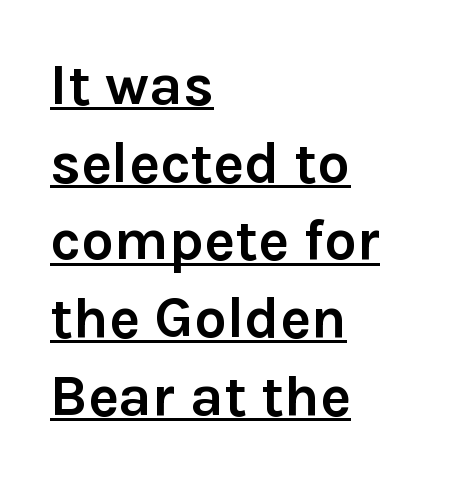
The image shows 58 px semibold sans-serif type, upright; set left-aligned, normal line spacing (1.34x), normal letter spacing, underlined; low stroke contrast and a medium x-height.
